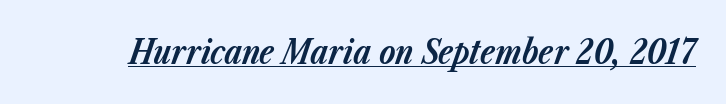
{"italic": "yes", "lean": "right", "slant_degrees": 23, "bold": "yes", "weight": "bold", "width": "normal", "stroke_contrast": "low", "x_height": "medium", "monospaced": "no", "underline": "yes", "letter_spacing": "normal", "letter_spacing_em": 0.0, "glyph_px": 33}
